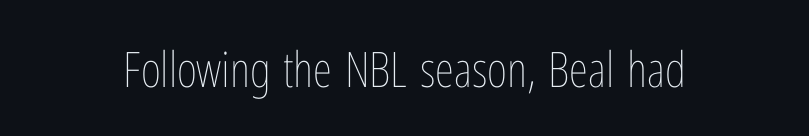
Q: Is the text bold? A: No.
Q: Is the text italic (slanted)? A: No, it is upright.
Q: Is the text underlined? A: No.
Q: Is the spacing between letters normal or unusually wide? A: Normal.
Q: Width (condensed, normal, or wide)? A: Condensed.
Q: Stroke contrast? A: Low.
Q: x-height? A: Medium.
Q: Monospaced? A: No.
